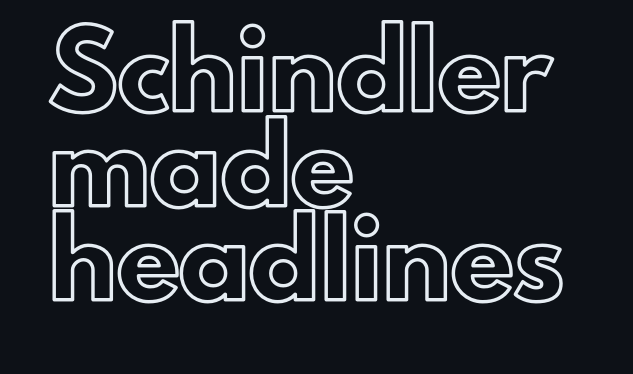
{"italic": "no", "width": "normal", "x_height": "small", "monospaced": "no", "underline": "no", "align": "left", "line_spacing": "normal", "line_spacing_ratio": 1.37, "letter_spacing": "normal", "letter_spacing_em": 0.0, "glyph_px": 69}
